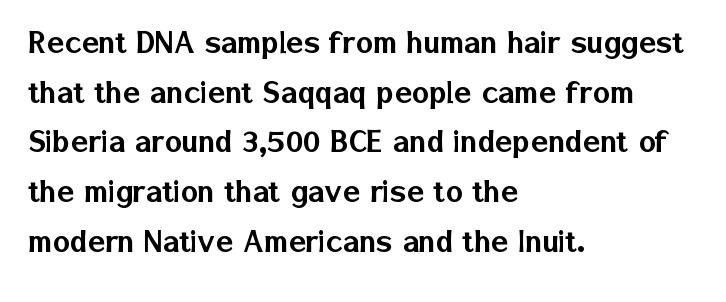
{"serif": "no", "italic": "no", "width": "normal", "stroke_contrast": "low", "x_height": "medium", "monospaced": "no", "underline": "no", "align": "left", "line_spacing": "normal", "line_spacing_ratio": 1.38, "letter_spacing": "normal", "letter_spacing_em": 0.0, "glyph_px": 36}
